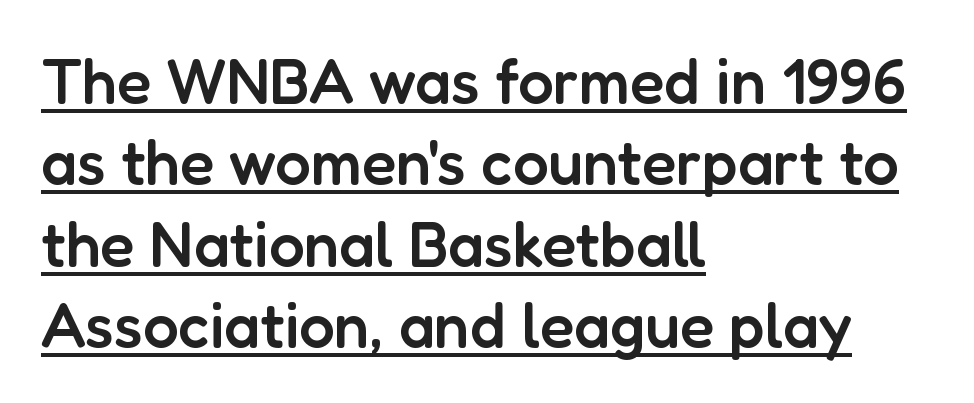
Q: Is the text bold? A: Semi-bold.
Q: Is the text italic (slanted)? A: No, it is upright.
Q: Is the typeface a serif or a sans-serif typeface? A: Sans-serif.
Q: Is the text underlined? A: Yes.
Q: How is the paragraph aligned? A: Left-aligned.
Q: Is the spacing between letters normal or unusually wide? A: Normal.
Q: Is the spacing between lines tight, normal or loose? A: Normal.
Q: Width (condensed, normal, or wide)? A: Normal.
Q: Stroke contrast? A: Low.
Q: x-height? A: Medium.
Q: Monospaced? A: No.
